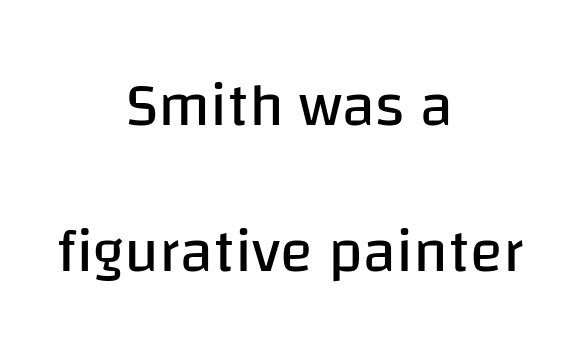
The image shows 61 px regular-weight sans-serif type, upright; set centered, loose line spacing (2.39x), normal letter spacing, not underlined; low stroke contrast and a large x-height.
